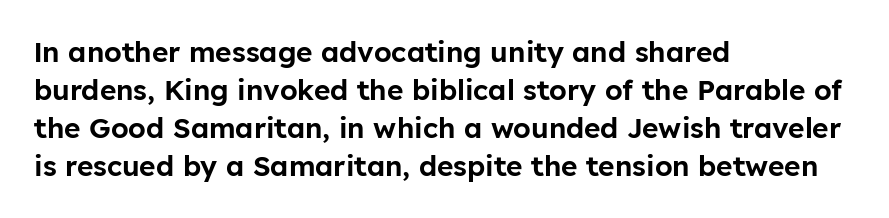
Q: Is the text italic (slanted)? A: No, it is upright.
Q: Is the typeface a serif or a sans-serif typeface? A: Sans-serif.
Q: Is the text underlined? A: No.
Q: How is the paragraph aligned? A: Left-aligned.
Q: Is the spacing between letters normal or unusually wide? A: Normal.
Q: Is the spacing between lines tight, normal or loose? A: Normal.
Q: Width (condensed, normal, or wide)? A: Normal.
Q: Stroke contrast? A: Low.
Q: x-height? A: Medium.
Q: Monospaced? A: No.
